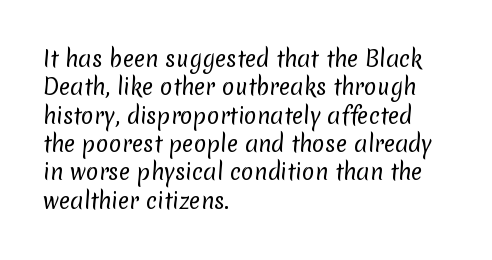
The specimen omits any rule beneath the text block's lines. The setting favours the left margin, as ordinary paragraphs usually do. How are the letters spaced? Ordinarily, with no added tracking. The passage shown stacks its lines at a standard gap.
